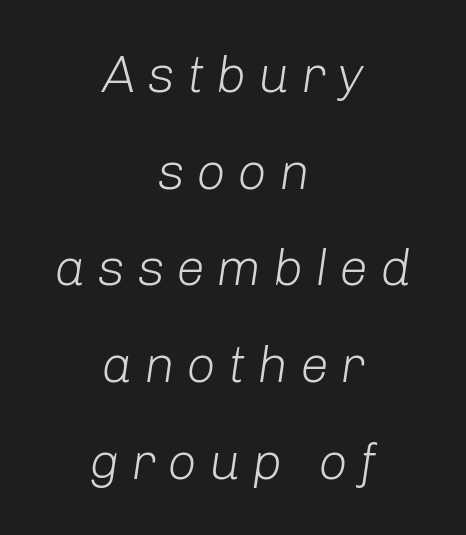
Caption: face not bold, strokes unweighted. The letterforms stand isolated, each surrounded by extra space. A student would call this center alignment; a typographer would say set centered. Descenders hang freely into open space.
